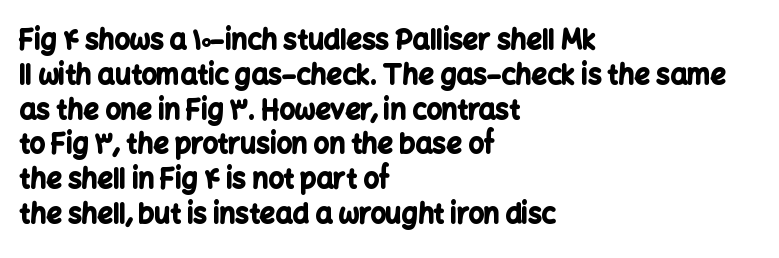
{"italic": "no", "bold": "yes", "underline": "no", "align": "left", "line_spacing": "normal", "line_spacing_ratio": 1.29, "letter_spacing": "normal", "letter_spacing_em": 0.0, "glyph_px": 27}
